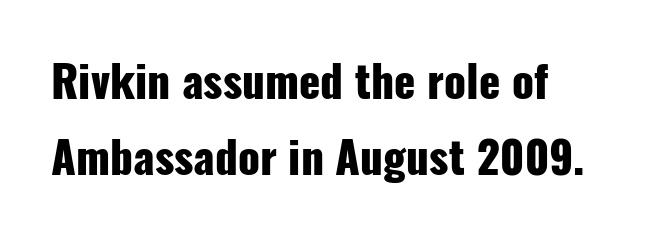
{"serif": "no", "italic": "no", "bold": "yes", "weight": "heavy", "width": "condensed", "stroke_contrast": "low", "x_height": "medium", "monospaced": "no", "underline": "no", "align": "left", "line_spacing_ratio": 1.73, "letter_spacing": "normal", "letter_spacing_em": 0.0, "glyph_px": 44}
